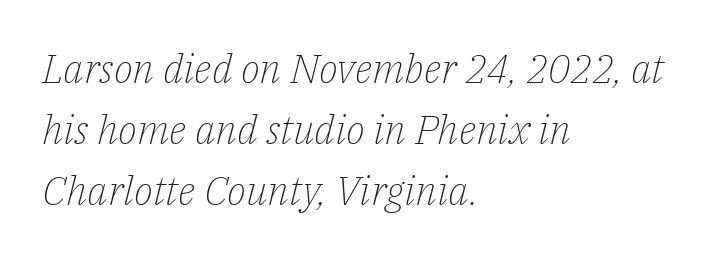
Compared with ordinary roman type, these characters are visibly tilted. The characters display serif detailing at their extremities. Line starts are locked; line ends wander. Think of a printed novel: that variable character pitch is what you see here. The space directly below the letters is spotless.
